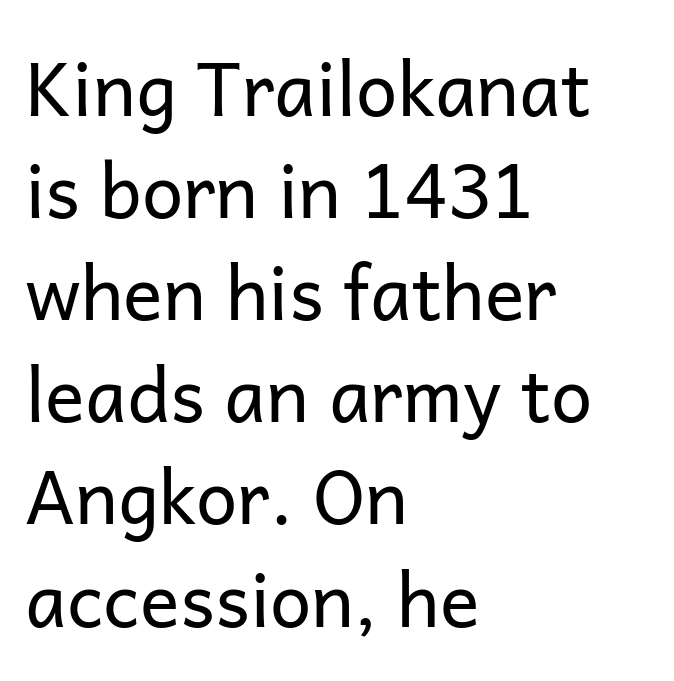
Q: Is the text bold? A: No.
Q: Is the text italic (slanted)? A: No, it is upright.
Q: Is the typeface a serif or a sans-serif typeface? A: Sans-serif.
Q: Is the text underlined? A: No.
Q: How is the paragraph aligned? A: Left-aligned.
Q: Is the spacing between letters normal or unusually wide? A: Normal.
Q: Is the spacing between lines tight, normal or loose? A: Normal.
Q: Width (condensed, normal, or wide)? A: Normal.
Q: Stroke contrast? A: Low.
Q: x-height? A: Medium.
Q: Monospaced? A: No.
